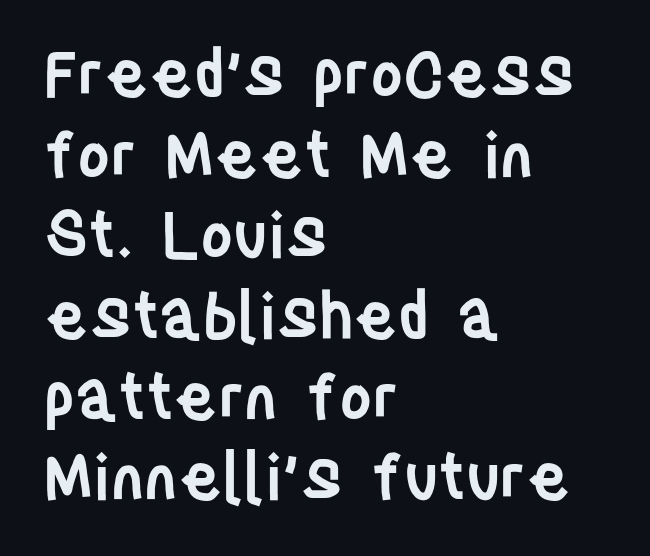
Q: Is the text bold? A: Semi-bold.
Q: Is the text italic (slanted)? A: No, it is upright.
Q: Is the typeface a serif or a sans-serif typeface? A: Sans-serif.
Q: Is the text underlined? A: No.
Q: How is the paragraph aligned? A: Left-aligned.
Q: Is the spacing between letters normal or unusually wide? A: Normal.
Q: Is the spacing between lines tight, normal or loose? A: Normal.
Q: Width (condensed, normal, or wide)? A: Condensed.
Q: Stroke contrast? A: Low.
Q: x-height? A: Large.
Q: Monospaced? A: No.
